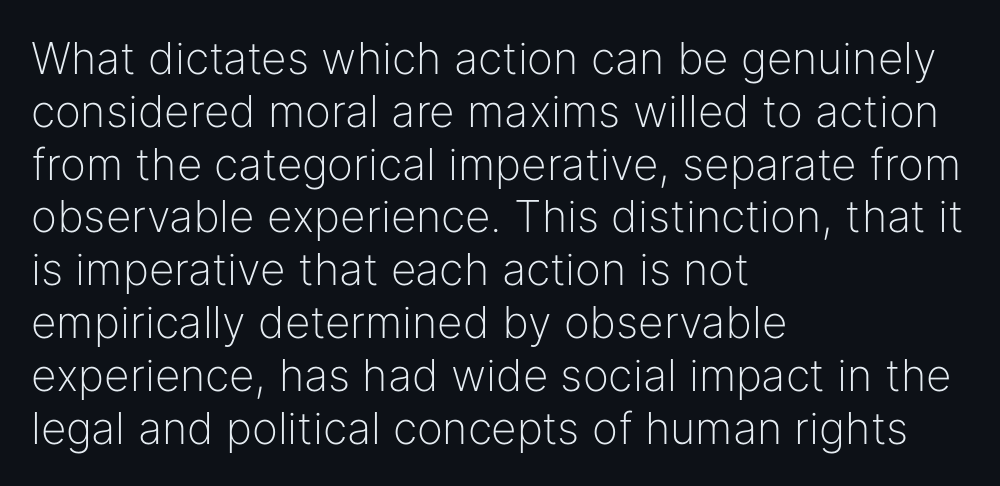
The image shows 44 px light sans-serif type, upright; set left-aligned, line spacing 1.2x, normal letter spacing, not underlined; low stroke contrast and a medium x-height.
